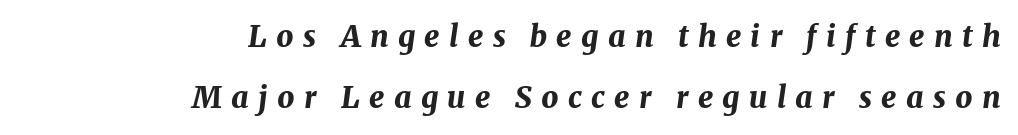
Q: Is the text bold? A: Yes.
Q: Is the text italic (slanted)? A: Yes, it leans right by about 8 degrees.
Q: Is the text underlined? A: No.
Q: How is the paragraph aligned? A: Right-aligned.
Q: Is the spacing between letters normal or unusually wide? A: Unusually wide.
Q: Is the spacing between lines tight, normal or loose? A: Loose.
Q: Width (condensed, normal, or wide)? A: Normal.
Q: Stroke contrast? A: Medium.
Q: x-height? A: Medium.
Q: Monospaced? A: No.
